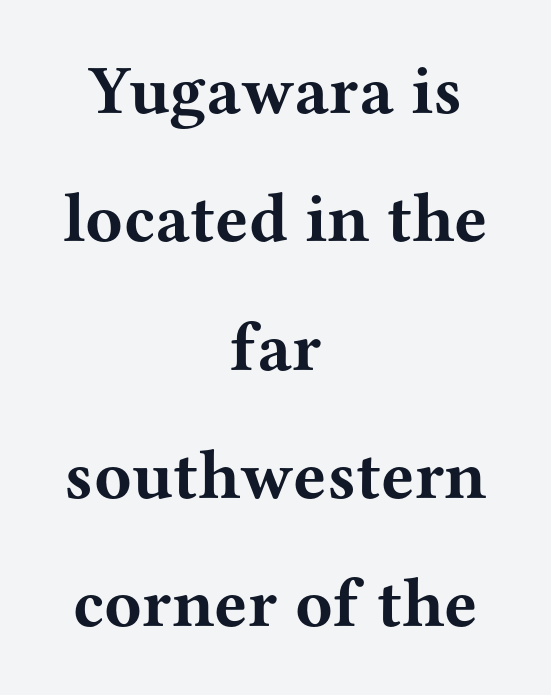
Q: Is the text bold? A: Yes.
Q: Is the text italic (slanted)? A: No, it is upright.
Q: Is the typeface a serif or a sans-serif typeface? A: Serif.
Q: Is the text underlined? A: No.
Q: How is the paragraph aligned? A: Centered.
Q: Is the spacing between letters normal or unusually wide? A: Normal.
Q: Width (condensed, normal, or wide)? A: Wide.
Q: Stroke contrast? A: Medium.
Q: x-height? A: Medium.
Q: Monospaced? A: No.
